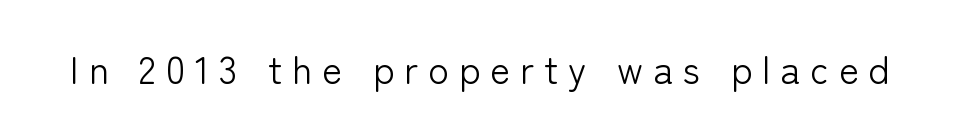
Tall strokes in this sample are plumb rather than angled. The passage shown has open, widely tracked lettering throughout. The letters carry no serifs — their stems end cleanly without finishing strokes. Ink coverage per letter is moderate at most. The gap between lines stays unmarked.
